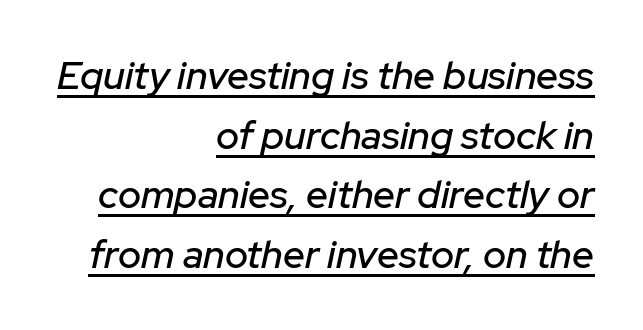
Q: Is the text italic (slanted)? A: Yes, it leans right by about 12 degrees.
Q: Is the text underlined? A: Yes.
Q: How is the paragraph aligned? A: Right-aligned.
Q: Is the spacing between letters normal or unusually wide? A: Normal.
Q: Is the spacing between lines tight, normal or loose? A: Normal.
Q: Width (condensed, normal, or wide)? A: Normal.
Q: Stroke contrast? A: Low.
Q: x-height? A: Medium.
Q: Monospaced? A: No.
